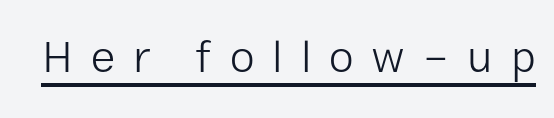
Tracking here is generous; glyphs stand well apart from one another. Bold? No — there's no thickening of the strokes. Each letter keeps its own natural width here, so spacing adapts to shape. Observe the absence of serifs on each vertical stroke in this sample.
